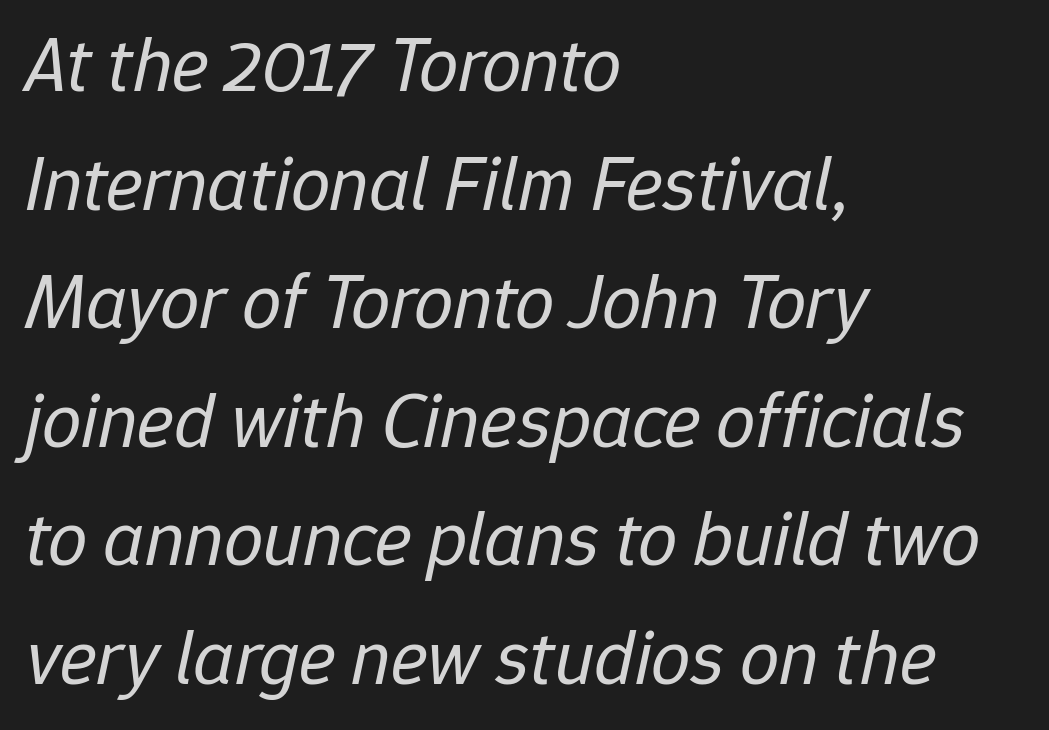
Q: Is the text bold? A: No.
Q: Is the text italic (slanted)? A: Yes, it leans right by about 12 degrees.
Q: Is the text underlined? A: No.
Q: How is the paragraph aligned? A: Left-aligned.
Q: Is the spacing between letters normal or unusually wide? A: Normal.
Q: Is the spacing between lines tight, normal or loose? A: Normal.
Q: Width (condensed, normal, or wide)? A: Normal.
Q: Stroke contrast? A: Low.
Q: x-height? A: Medium.
Q: Monospaced? A: No.
